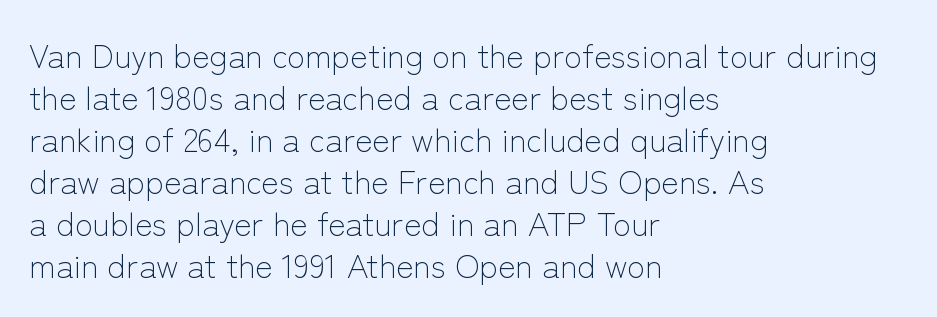
Q: Is the text bold? A: No.
Q: Is the text italic (slanted)? A: No, it is upright.
Q: Is the typeface a serif or a sans-serif typeface? A: Sans-serif.
Q: Is the text underlined? A: No.
Q: How is the paragraph aligned? A: Left-aligned.
Q: Is the spacing between letters normal or unusually wide? A: Normal.
Q: Is the spacing between lines tight, normal or loose? A: Normal.
Q: Width (condensed, normal, or wide)? A: Normal.
Q: Stroke contrast? A: Low.
Q: x-height? A: Medium.
Q: Monospaced? A: No.
